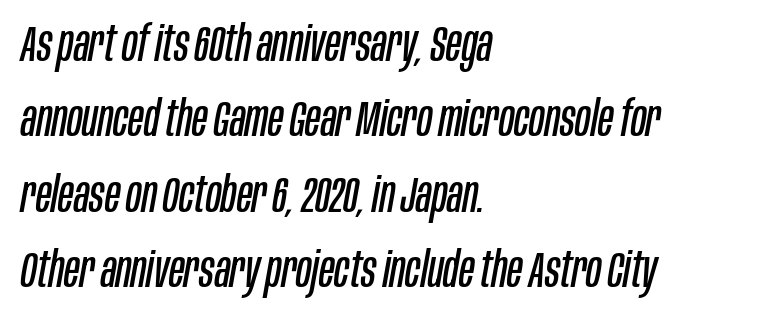
It's the slanting kind of type. The rendering keeps characters at their native spacing. Stems here are at most as thick as an everyday book face. A typesetter would call this proportional, since set widths differ per character.
